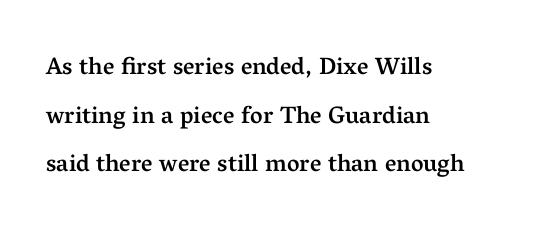
{"italic": "no", "bold": "semi", "underline": "no", "align": "left", "line_spacing": "loose", "line_spacing_ratio": 2.03, "letter_spacing": "normal", "letter_spacing_em": 0.0, "glyph_px": 24}
